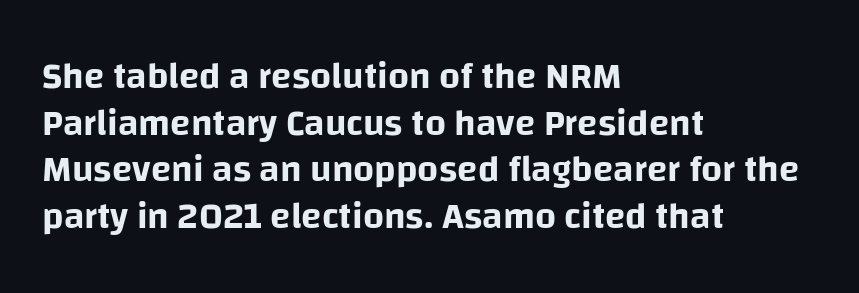
{"serif": "no", "italic": "no", "width": "normal", "stroke_contrast": "low", "x_height": "large", "monospaced": "no", "underline": "no", "align": "left", "line_spacing": "normal", "line_spacing_ratio": 1.26, "letter_spacing": "normal", "letter_spacing_em": 0.0, "glyph_px": 37}
